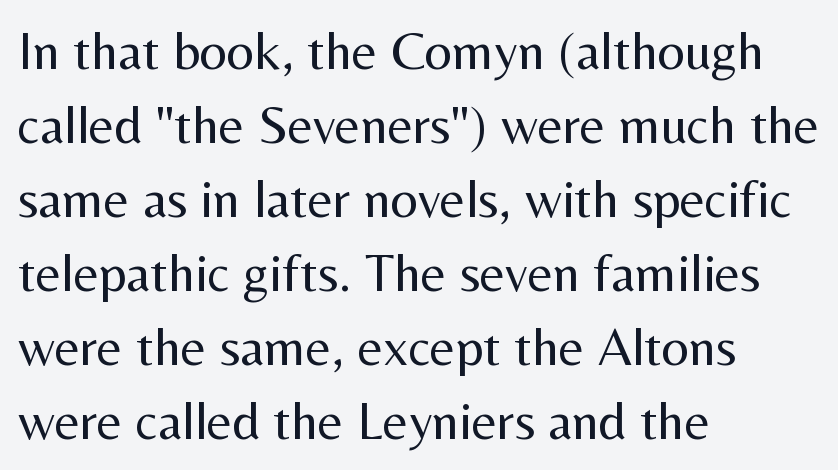
Summary of vertical rhythm: regular, with standard interline spacing. Horizontally, the lines are justified to the leading edge only. The font's upright variant was chosen for this text. Character widths vary here, with narrow letters taking less room than wide ones. Characters follow at the spacing the type designer built in. Stroke thickness stays within the range of a standard reading face or lighter.
